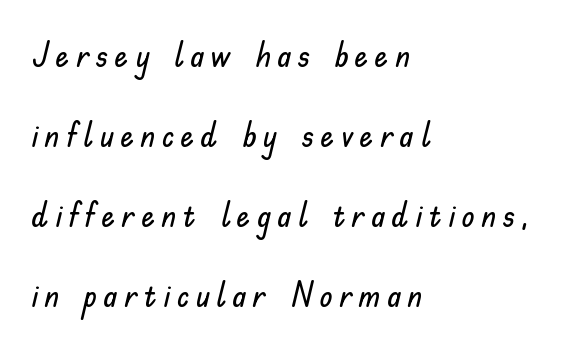
The image shows 34 px sans-serif type; set left-aligned, loose line spacing (2.35x), not underlined; low stroke contrast and a small x-height.
